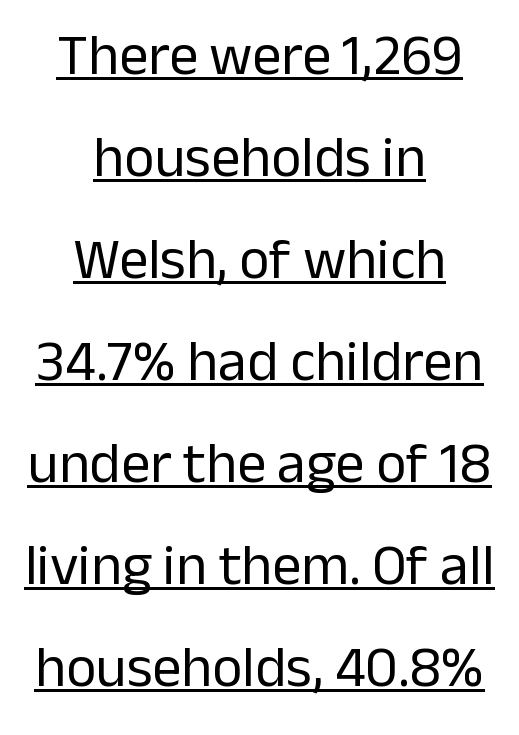
This is underlined copy, the kind a proofreader might mark for attention. Bold? No — there's no thickening of the strokes. Font category for this specimen: sans-serif. The passage is arranged like a title page — every line centered. These lines were composed using upright roman letters.
